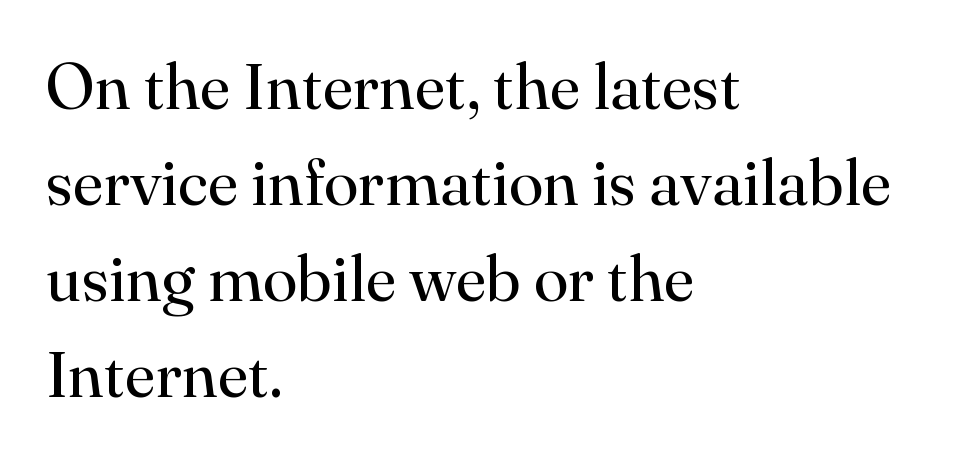
{"serif": "yes", "italic": "no", "bold": "no", "weight": "regular", "width": "normal", "stroke_contrast": "high", "x_height": "small", "monospaced": "no", "underline": "no", "align": "left", "line_spacing": "normal", "line_spacing_ratio": 1.5, "letter_spacing": "normal", "letter_spacing_em": 0.0, "glyph_px": 64}
